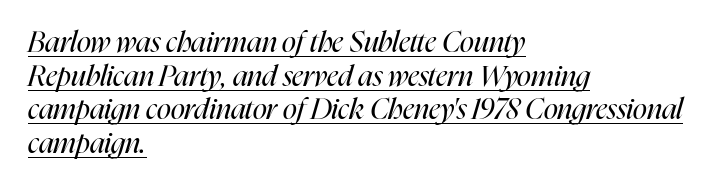
Character widths vary here, with narrow letters taking less room than wide ones. Teacher's note: observe the even left margin — that is flush-left alignment. A baseline rule has been typeset under these characters. Quick note: italic.
